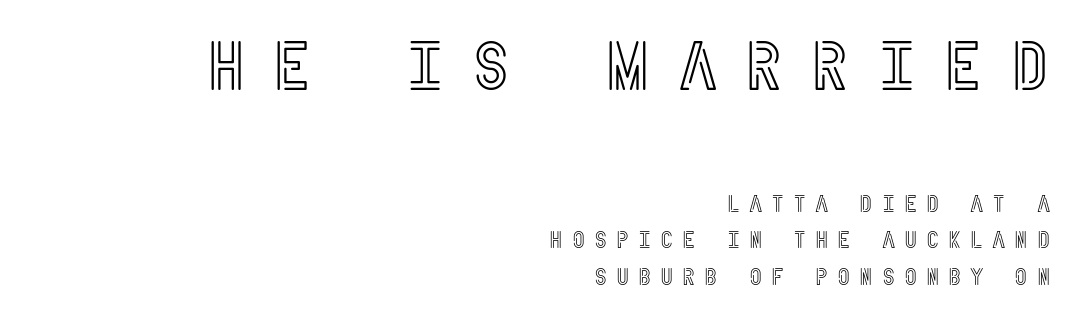
The image shows 69 px condensed type, upright; set right-aligned, normal line spacing (1.59x), unusually wide letter spacing (+0.38 em), not underlined; the first (top) block is 3.0x larger; a large x-height.
